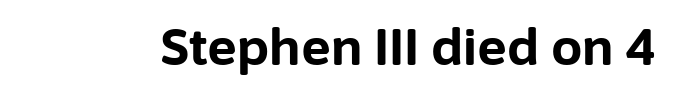
The image shows 50 px bold sans-serif type, upright; set normal letter spacing, not underlined; low stroke contrast and a medium x-height.
